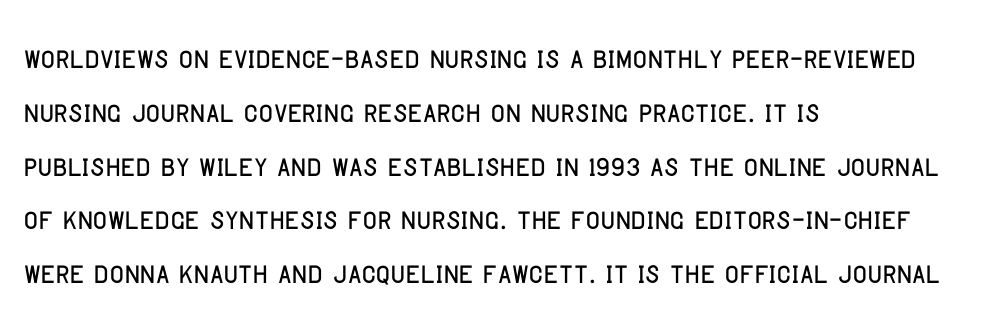
{"serif": "no", "italic": "no", "width": "condensed", "stroke_contrast": "low", "x_height": "large", "monospaced": "no", "underline": "no", "align": "left", "line_spacing": "normal", "line_spacing_ratio": 1.38, "letter_spacing": "normal", "letter_spacing_em": 0.0, "glyph_px": 39}
